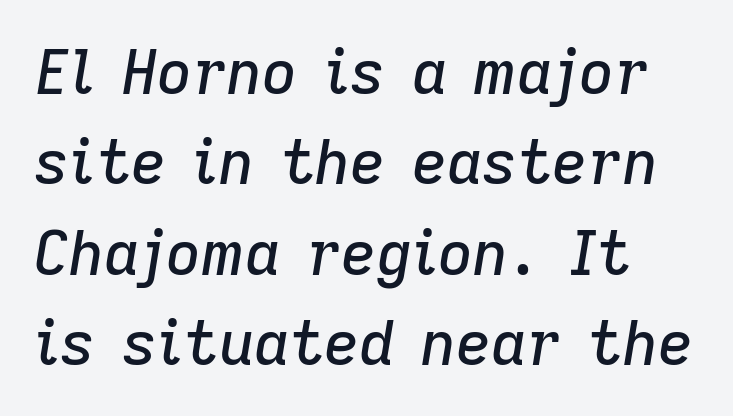
{"italic": "yes", "lean": "right", "slant_degrees": 9, "width": "normal", "stroke_contrast": "low", "x_height": "medium", "monospaced": "no", "underline": "no", "align": "left", "line_spacing": "normal", "line_spacing_ratio": 1.48, "letter_spacing": "normal", "letter_spacing_em": 0.0, "glyph_px": 61}
